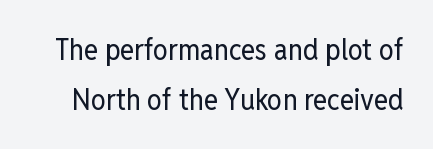
{"serif": "no", "italic": "no", "bold": "no", "weight": "regular", "width": "condensed", "stroke_contrast": "low", "x_height": "medium", "monospaced": "no", "underline": "no", "line_spacing": "normal", "line_spacing_ratio": 1.67, "letter_spacing": "normal", "letter_spacing_em": 0.0, "glyph_px": 30}
